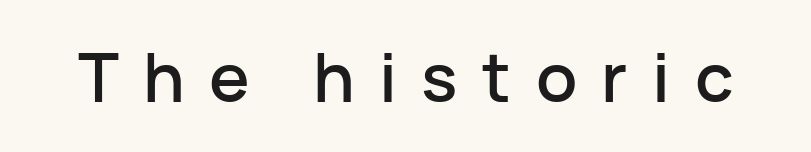
{"serif": "no", "italic": "no", "width": "normal", "stroke_contrast": "low", "x_height": "medium", "monospaced": "no", "underline": "no", "letter_spacing": "wide", "letter_spacing_em": 0.36, "glyph_px": 68}
